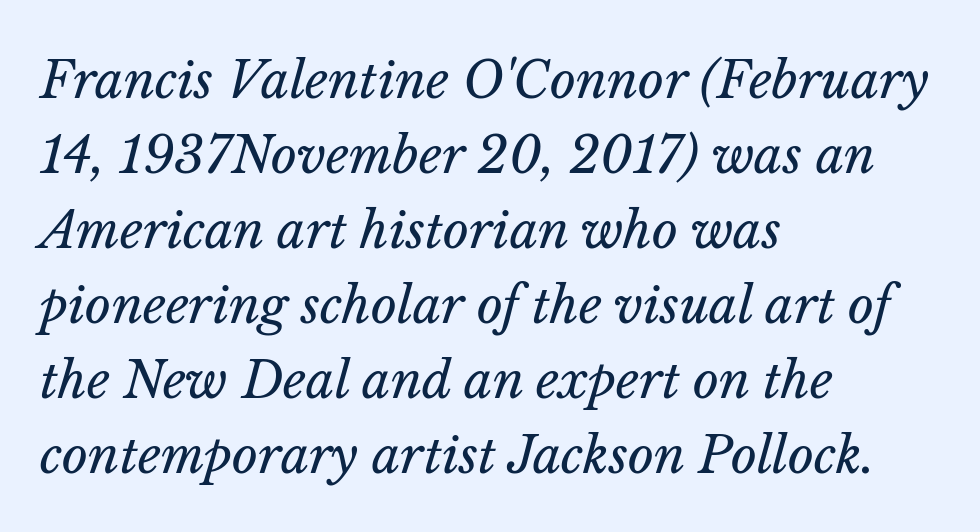
Q: Is the text bold? A: No.
Q: Is the text italic (slanted)? A: Yes, it leans right by about 14 degrees.
Q: Is the text underlined? A: No.
Q: How is the paragraph aligned? A: Left-aligned.
Q: Is the spacing between letters normal or unusually wide? A: Normal.
Q: Is the spacing between lines tight, normal or loose? A: Normal.
Q: Width (condensed, normal, or wide)? A: Normal.
Q: Stroke contrast? A: Low.
Q: x-height? A: Medium.
Q: Monospaced? A: No.
